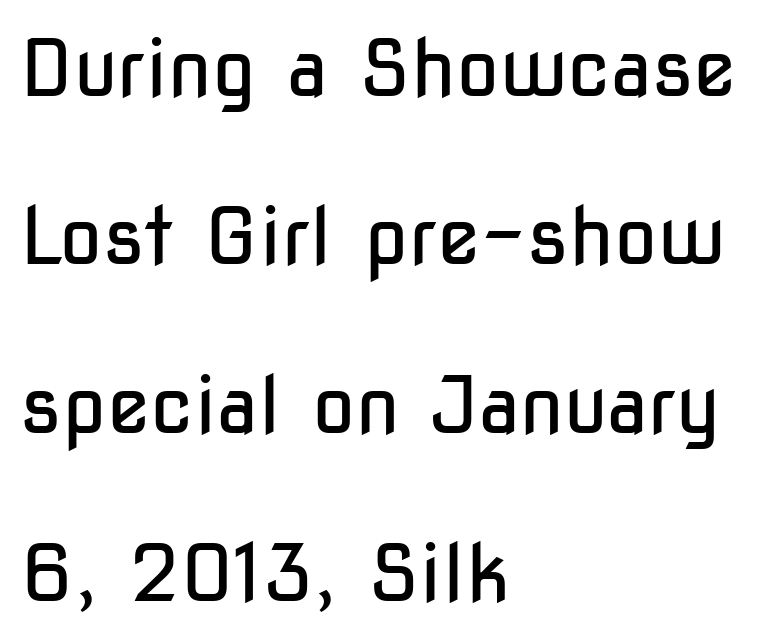
Characters follow at the spacing the type designer built in. Spacing verdict: proportional, widths tailored to each character. You can tell it's not italic because the verticals are truly vertical. The passage shown is not underscored anywhere. Leading: increased.
